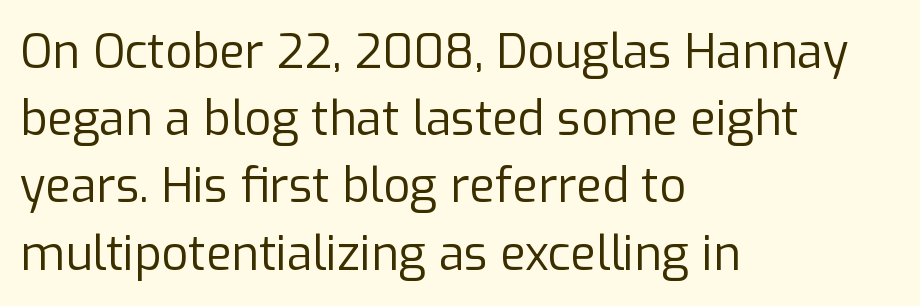
The image shows 47 px regular-weight sans-serif type, upright; set left-aligned, normal line spacing (1.43x), normal letter spacing, not underlined; low stroke contrast and a medium x-height.
